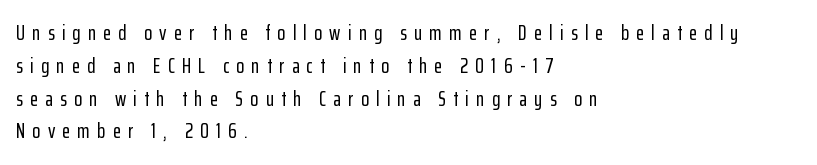
The image shows 21 px text type, upright; set left-aligned, normal line spacing (1.56x), unusually wide letter spacing (+0.34 em), not underlined.
